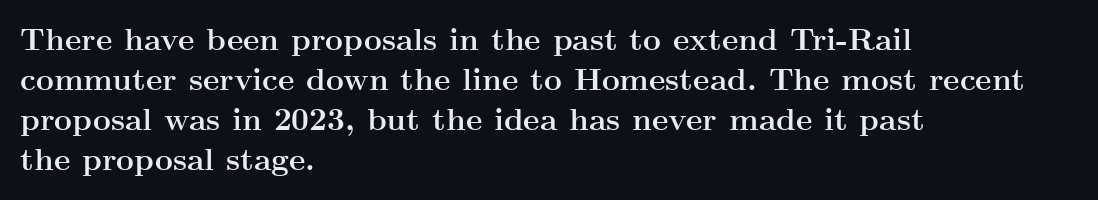
{"serif": "yes", "italic": "no", "bold": "yes", "weight": "semibold", "width": "wide", "stroke_contrast": "medium", "x_height": "small", "monospaced": "no", "underline": "no", "align": "left", "line_spacing": "normal", "line_spacing_ratio": 1.29, "letter_spacing": "normal", "letter_spacing_em": 0.0, "glyph_px": 31}
